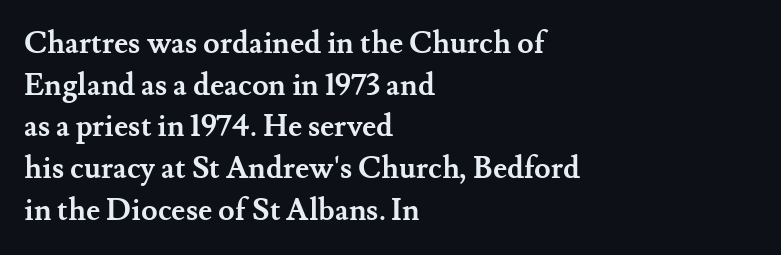
The image shows 30 px semibold serif type, upright; set left-aligned, normal line spacing (1.39x), normal letter spacing, not underlined; medium stroke contrast and a small x-height.
